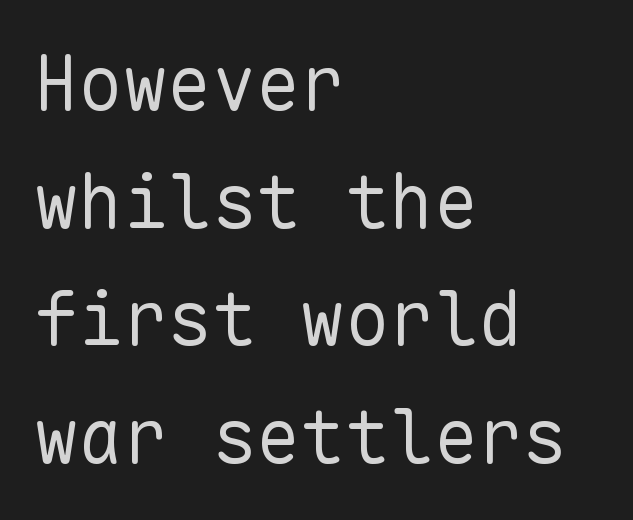
The image shows 74 px regular-weight sans-serif type, upright, monospaced; set left-aligned, normal line spacing (1.59x), normal letter spacing, not underlined; low stroke contrast and a medium x-height.
